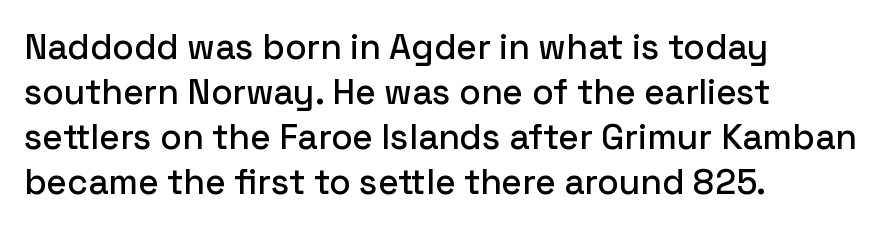
The image shows 35 px sans-serif type, upright; set left-aligned, normal line spacing (1.29x), normal letter spacing, not underlined; low stroke contrast and a medium x-height.
